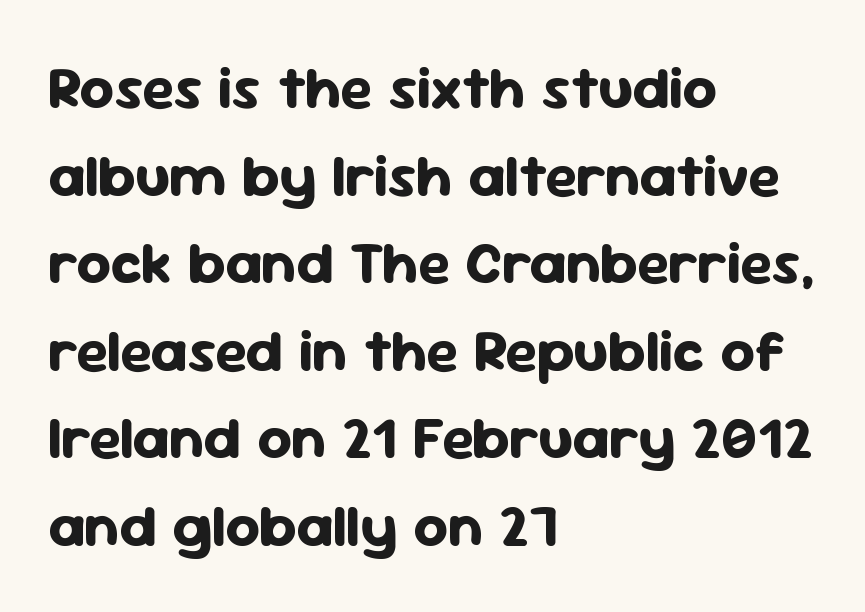
The typesetting leans heavy: a genuine bold. Look at the bottom of the vertical strokes: they stop flat, with no serifs. A clean baseline with only descenders dipping below it. Default kerning and tracking; the words read as compact shapes. Quick note: not italic, upright.
